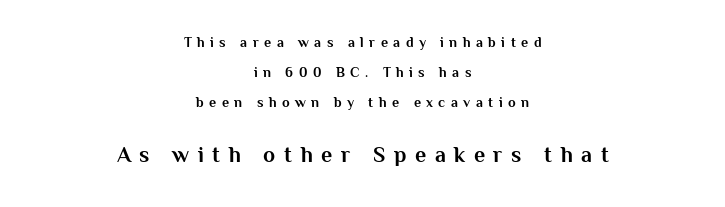
The baseline area is clear. This rendering uses center alignment, leaving both contours irregular but symmetric. The tracking jumps out immediately: characters are airy and widely separated. If you measured baseline to baseline, you'd find a long distance. The designer gave the closing block more size than the opening block. Every character sits straight up, as roman type does.
